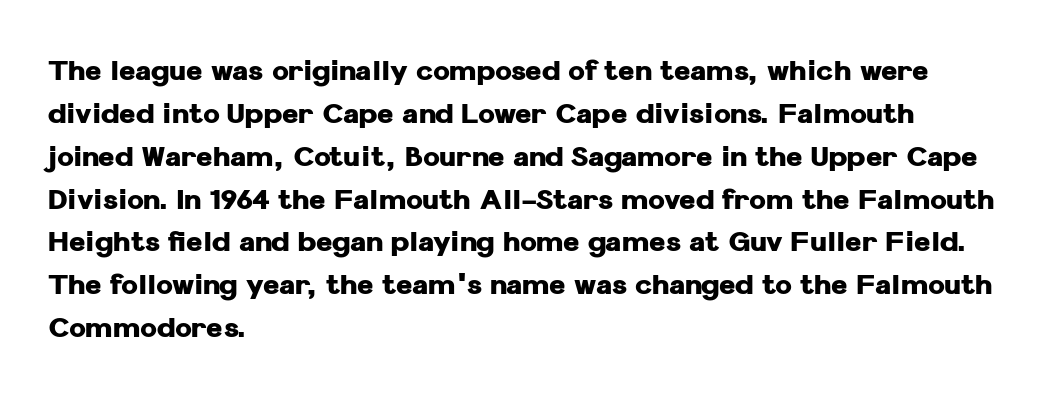
This rendering features lettering with no underline. Line spacing here is normal. The glyphs in this specimen are sans serif. No italicization has been applied; the sample stays upright. Visually the block forms a straight wall on the left and a jagged coastline on the right. Summary of weight: heavy, a full bold.
